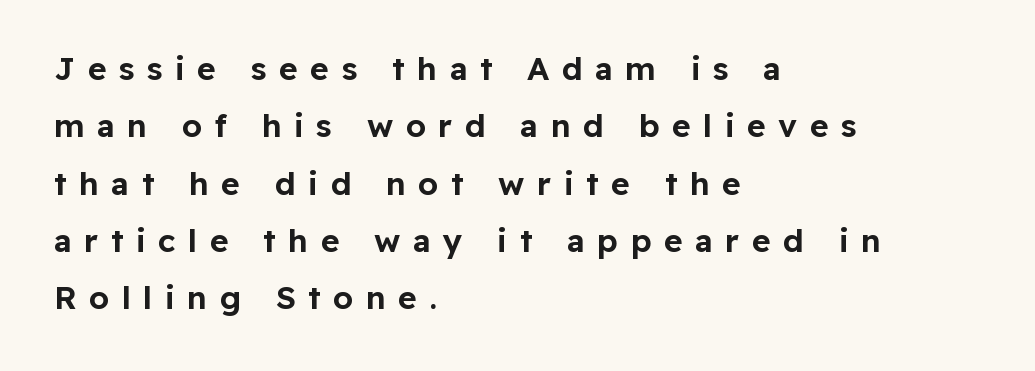
{"serif": "no", "italic": "no", "width": "normal", "stroke_contrast": "low", "x_height": "medium", "monospaced": "no", "underline": "no", "align": "left", "line_spacing_ratio": 1.79, "letter_spacing": "wide", "letter_spacing_em": 0.39, "glyph_px": 32}
